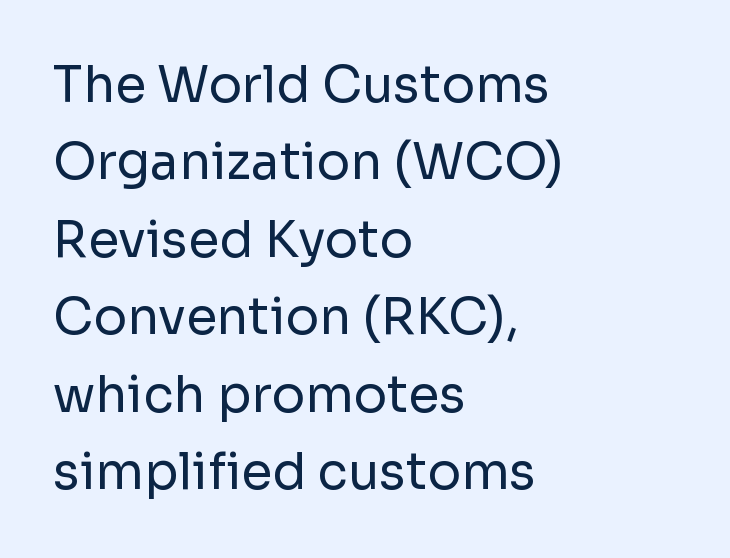
{"serif": "no", "italic": "no", "bold": "no", "weight": "regular", "width": "normal", "stroke_contrast": "low", "x_height": "medium", "monospaced": "no", "underline": "no", "align": "left", "line_spacing": "normal", "line_spacing_ratio": 1.55, "letter_spacing": "normal", "letter_spacing_em": 0.0, "glyph_px": 50}
